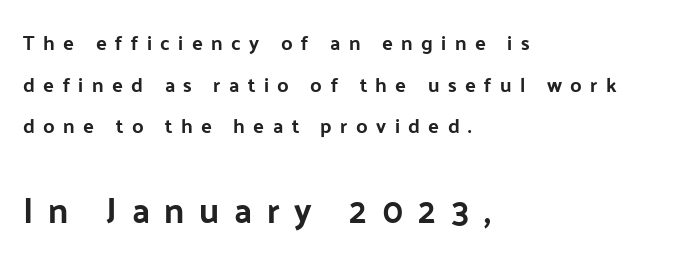
{"serif": "no", "italic": "no", "width": "normal", "stroke_contrast": "low", "x_height": "medium", "monospaced": "no", "underline": "no", "align": "left", "line_spacing": "loose", "line_spacing_ratio": 2.08, "letter_spacing": "wide", "letter_spacing_em": 0.42, "larger_block": "second", "size_ratio": 1.75, "glyph_px": 35}
